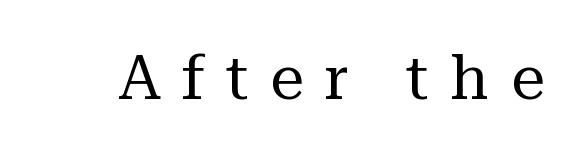
Q: Is the text bold? A: No.
Q: Is the text italic (slanted)? A: No, it is upright.
Q: Is the typeface a serif or a sans-serif typeface? A: Serif.
Q: Is the text underlined? A: No.
Q: Is the spacing between letters normal or unusually wide? A: Unusually wide.
Q: Width (condensed, normal, or wide)? A: Normal.
Q: Stroke contrast? A: Medium.
Q: x-height? A: Medium.
Q: Monospaced? A: No.
